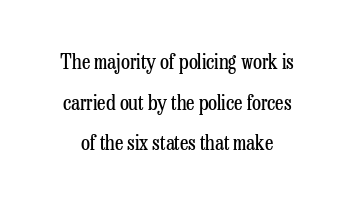
The image shows 21 px text type, upright; set centered, loose line spacing (1.94x), normal letter spacing, not underlined.
